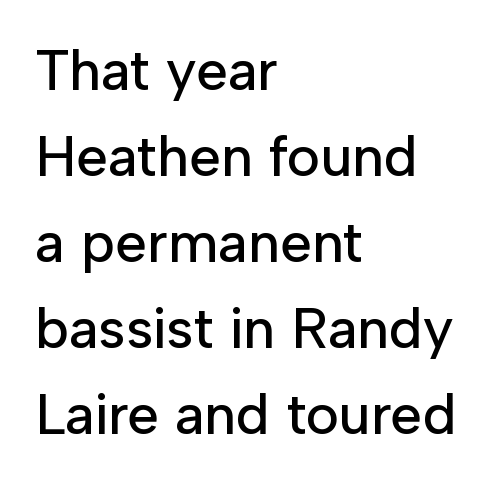
The image shows 57 px sans-serif type, upright; set left-aligned, normal line spacing (1.51x), normal letter spacing, not underlined; low stroke contrast and a medium x-height.
